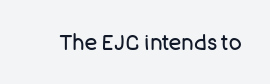
{"italic": "no", "bold": "no", "underline": "no", "letter_spacing": "normal", "letter_spacing_em": 0.0, "glyph_px": 21}
